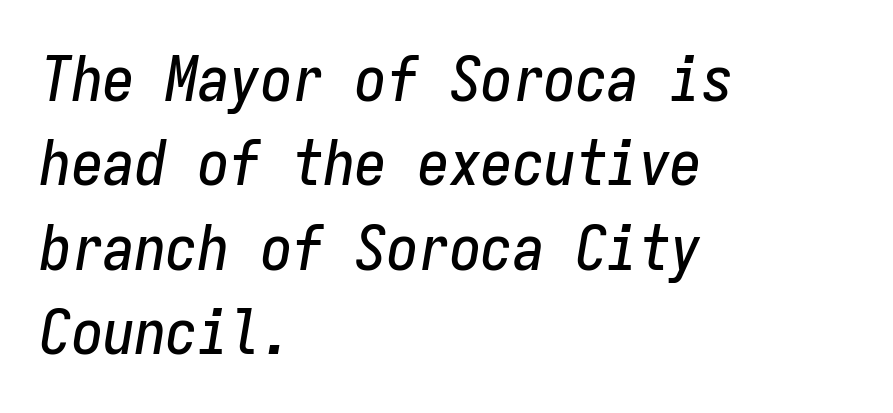
Anything drawn beneath the words? Only blank space. The font's italic variant was chosen for this text. The face used here is monospaced, like something from a code editor. This sample uses plain, unmodified letter spacing. The rendering anchors every line to the left-hand side. Students, observe: this is what conventionally led text looks like.
